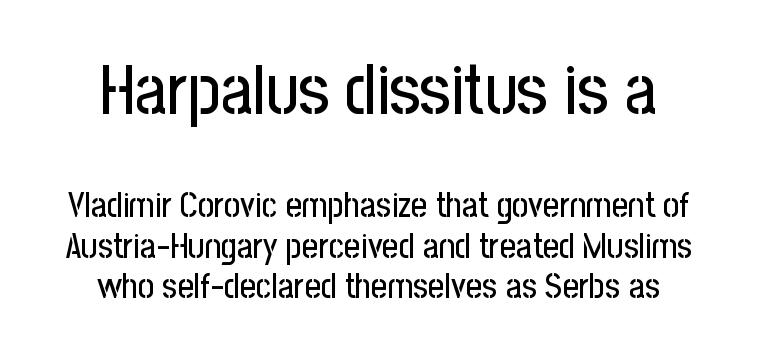
Here the first block reads like a headline and the second like body copy. One glance says dense: line gaps are narrower than usual. You can tell from the bare stems that sans-serif type was used. Think of a printed novel: that variable character pitch is what you see here. Bare-footed words on every line. Tracking here is standard; glyphs follow each other at the usual distance.
